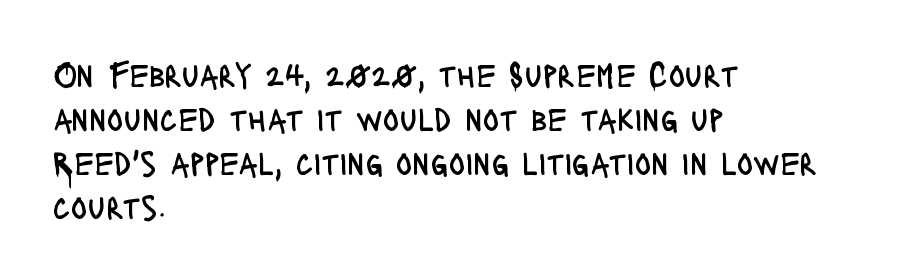
Q: Is the text bold? A: No.
Q: Is the text italic (slanted)? A: No, it is upright.
Q: Is the typeface a serif or a sans-serif typeface? A: Sans-serif.
Q: Is the text underlined? A: No.
Q: How is the paragraph aligned? A: Left-aligned.
Q: Is the spacing between letters normal or unusually wide? A: Normal.
Q: Is the spacing between lines tight, normal or loose? A: Normal.
Q: Width (condensed, normal, or wide)? A: Condensed.
Q: Stroke contrast? A: Low.
Q: x-height? A: Large.
Q: Monospaced? A: No.
